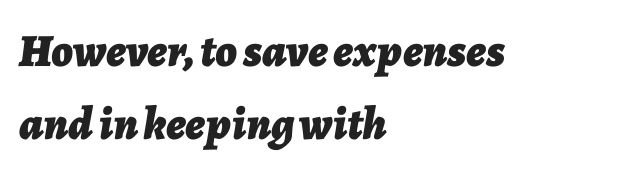
{"italic": "yes", "lean": "right", "slant_degrees": 7, "bold": "yes", "weight": "bold", "width": "normal", "stroke_contrast": "low", "x_height": "medium", "monospaced": "no", "underline": "no", "align": "left", "line_spacing": "normal", "line_spacing_ratio": 1.59, "letter_spacing": "normal", "letter_spacing_em": 0.0, "glyph_px": 46}
